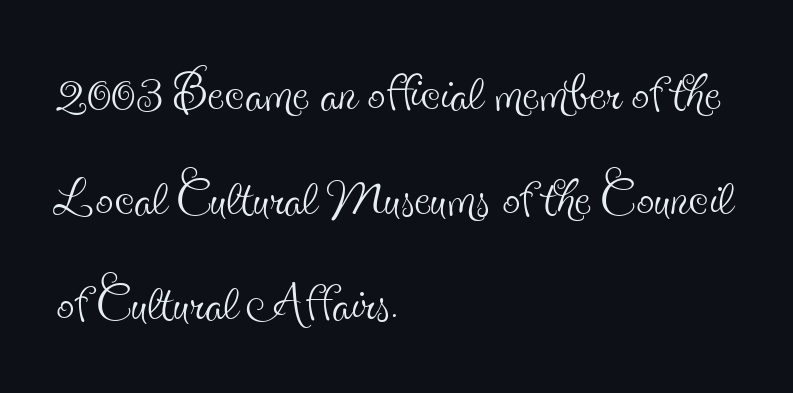
{"serif": "yes", "bold": "no", "weight": "thin", "width": "condensed", "x_height": "small", "monospaced": "no", "underline": "no", "align": "left", "line_spacing": "normal", "line_spacing_ratio": 1.48, "letter_spacing": "normal", "letter_spacing_em": 0.0, "glyph_px": 71}
